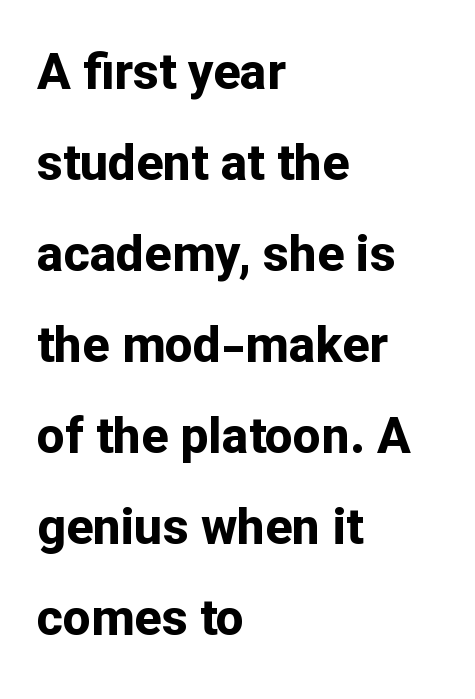
{"serif": "no", "italic": "no", "bold": "yes", "weight": "bold", "width": "normal", "stroke_contrast": "low", "x_height": "medium", "monospaced": "no", "underline": "no", "align": "left", "line_spacing_ratio": 1.82, "letter_spacing": "normal", "letter_spacing_em": 0.0, "glyph_px": 50}
